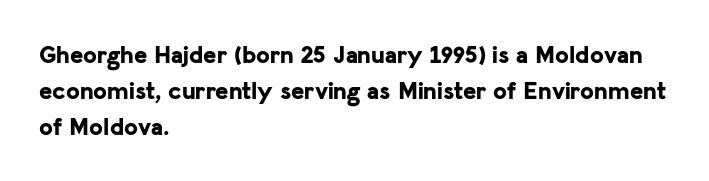
{"italic": "no", "bold": "yes", "underline": "no", "align": "left", "line_spacing": "normal", "line_spacing_ratio": 1.44, "letter_spacing": "normal", "letter_spacing_em": 0.0, "glyph_px": 25}
